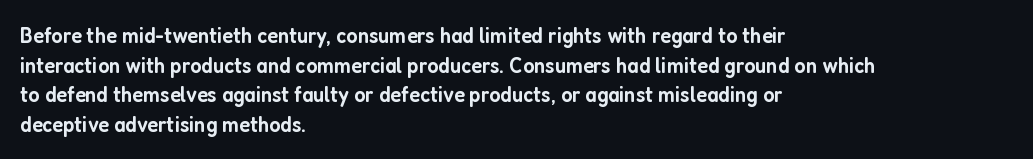
Stroke thickness is moderately raised; the sample reads as semibold. Vertical strokes here are truly vertical. The area under the type is left untouched. Summary of vertical rhythm: regular, with standard interline spacing.
